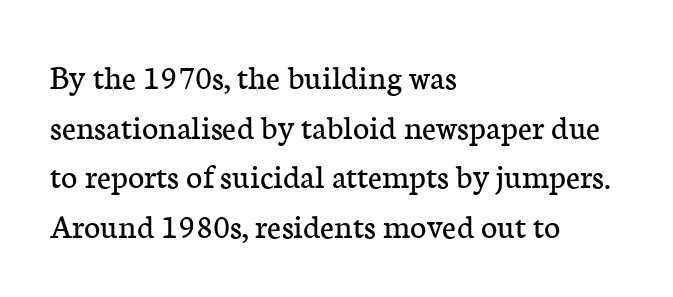
Q: Is the text bold? A: No.
Q: Is the text italic (slanted)? A: No, it is upright.
Q: Is the typeface a serif or a sans-serif typeface? A: Serif.
Q: Is the text underlined? A: No.
Q: How is the paragraph aligned? A: Left-aligned.
Q: Is the spacing between letters normal or unusually wide? A: Normal.
Q: Is the spacing between lines tight, normal or loose? A: Normal.
Q: Width (condensed, normal, or wide)? A: Normal.
Q: Stroke contrast? A: Low.
Q: x-height? A: Medium.
Q: Monospaced? A: No.
